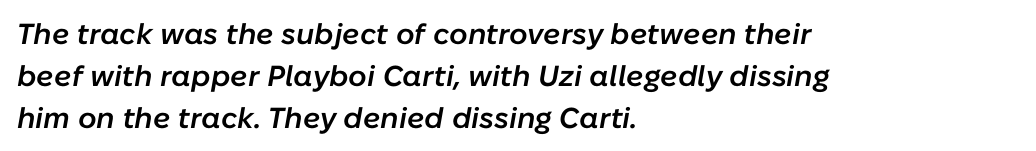
The image shows 29 px semibold type, italic (leaning right); set left-aligned, normal line spacing (1.44x), normal letter spacing, not underlined; low stroke contrast and a medium x-height.
